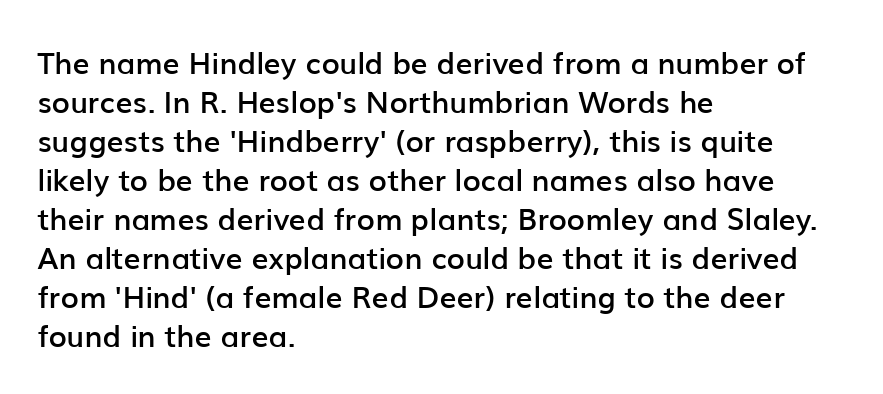
The image shows 30 px semibold sans-serif type, upright; set left-aligned, normal line spacing (1.3x), normal letter spacing, not underlined; low stroke contrast and a medium x-height.
